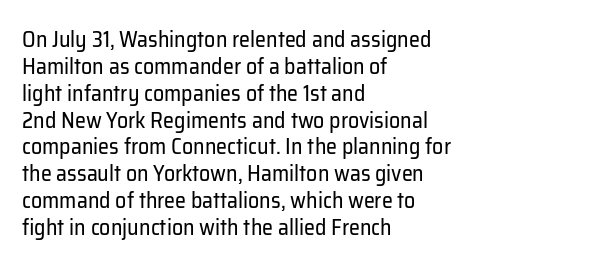
The image shows 22 px text type, upright; set left-aligned, line spacing 1.22x, normal letter spacing, not underlined.
